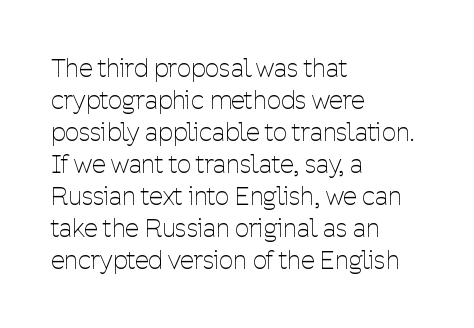
{"italic": "no", "bold": "no", "underline": "no", "align": "left", "line_spacing": "normal", "line_spacing_ratio": 1.28, "letter_spacing": "normal", "letter_spacing_em": 0.0, "glyph_px": 25}
